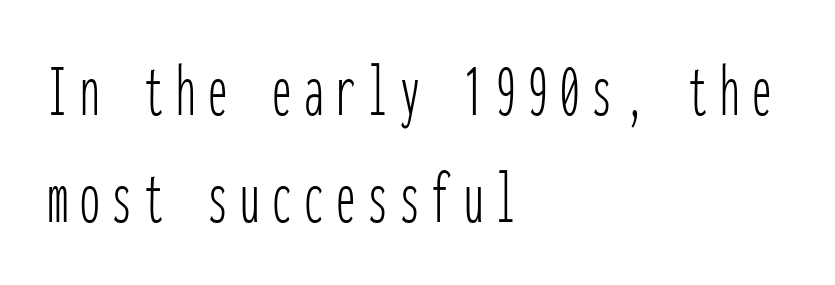
When letters stand straight like this, we call the style roman or upright. Is this a fixed-width face? Yes — each glyph sits in an identical cell. If you drew a ruler down the left edge, every line would touch it. Descenders hang freely into open space. A sans-serif font was chosen for this passage. Heft: none added — not bold.
